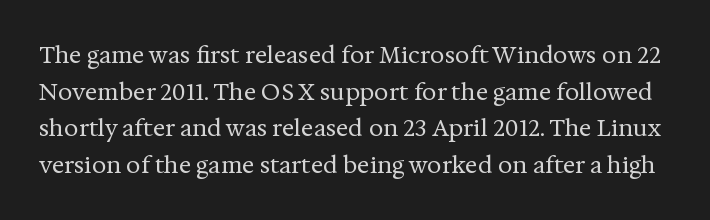
Letters rest on an invisible, unmarked baseline. The letterforms sit at book weight or below. These lines keep a tight, regular rhythm from letter to letter. Honestly, the row spacing looks completely unremarkable.
